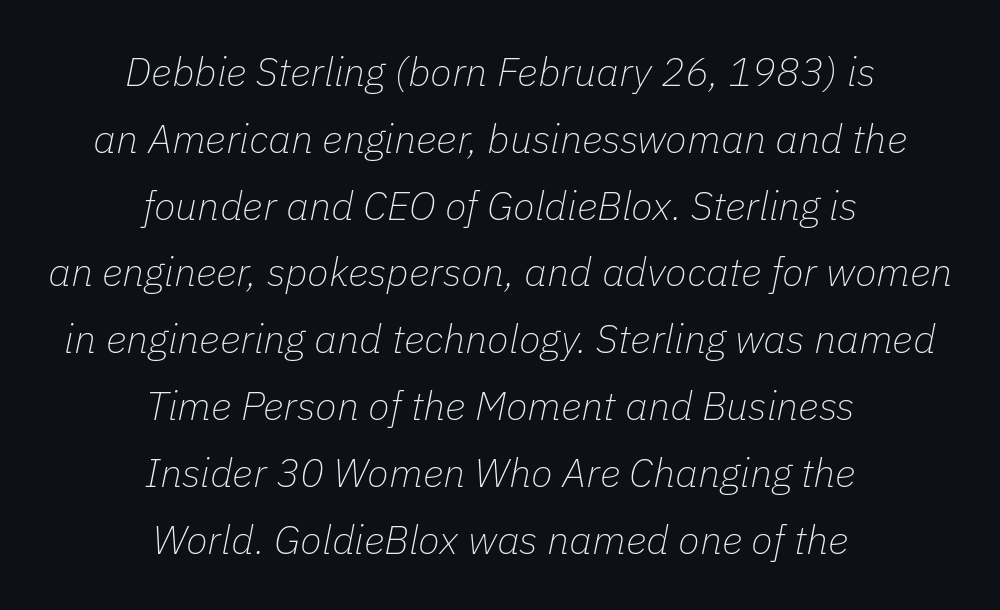
The image shows 40 px thin type, italic (leaning right); set centered, normal line spacing (1.67x), normal letter spacing, not underlined; low stroke contrast and a medium x-height.
